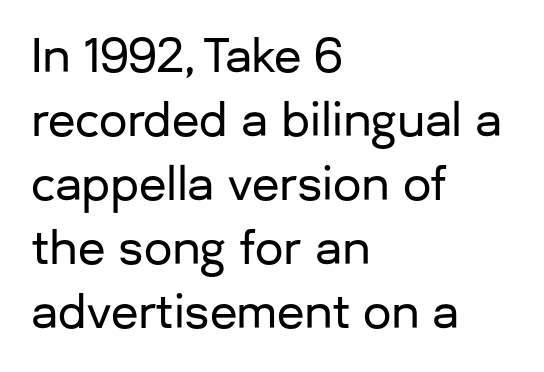
{"serif": "no", "italic": "no", "width": "normal", "stroke_contrast": "low", "x_height": "medium", "monospaced": "no", "underline": "no", "align": "left", "line_spacing": "normal", "line_spacing_ratio": 1.42, "letter_spacing": "normal", "letter_spacing_em": 0.0, "glyph_px": 45}
